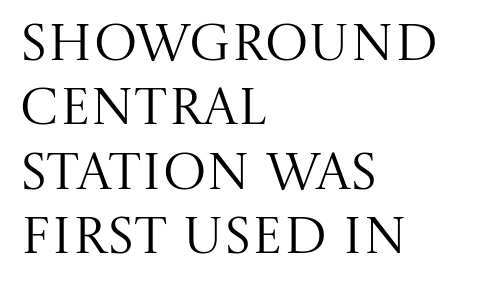
Quick note: underline off. Unlike a clean sans, this face finishes its strokes with serifs. You can tell it's not italic because the verticals are truly vertical. The strokes are not fattened; the text isn't bold.
